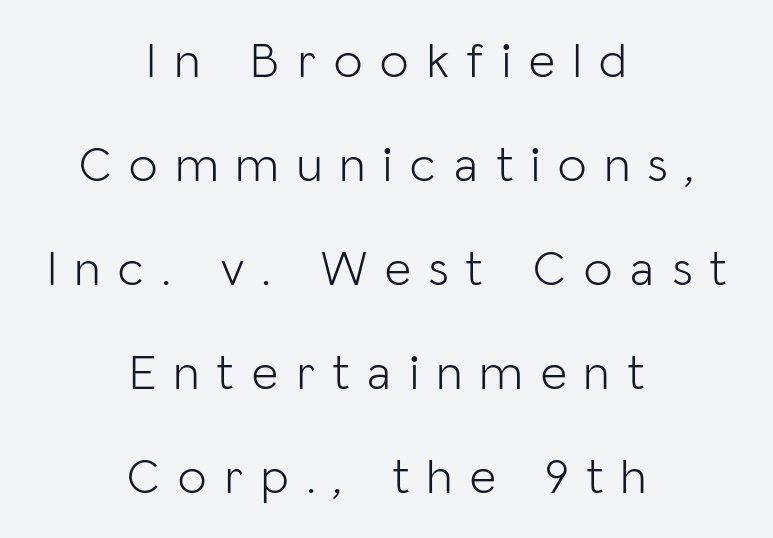
{"serif": "no", "italic": "no", "bold": "no", "weight": "light", "width": "normal", "stroke_contrast": "low", "x_height": "medium", "monospaced": "no", "underline": "no", "align": "center", "line_spacing": "loose", "line_spacing_ratio": 2.04, "letter_spacing": "wide", "letter_spacing_em": 0.36, "glyph_px": 51}
